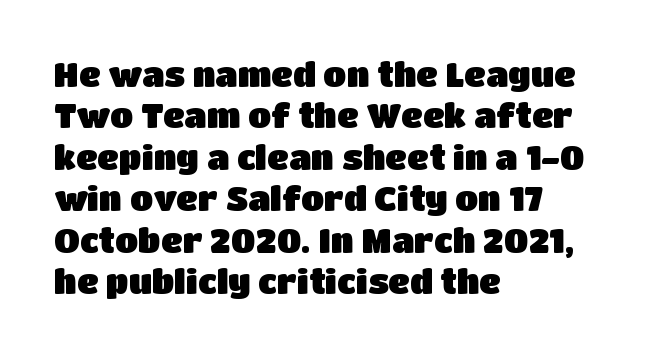
{"serif": "no", "italic": "no", "width": "normal", "stroke_contrast": "low", "x_height": "large", "monospaced": "no", "underline": "no", "align": "left", "line_spacing_ratio": 1.22, "letter_spacing": "normal", "letter_spacing_em": 0.0, "glyph_px": 34}
